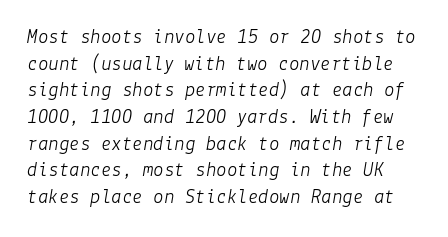
Q: Is the text bold? A: No.
Q: Is the text italic (slanted)? A: Yes, it leans right by about 9 degrees.
Q: Is the text underlined? A: No.
Q: Is the spacing between letters normal or unusually wide? A: Normal.
Q: Is the spacing between lines tight, normal or loose? A: Normal.
